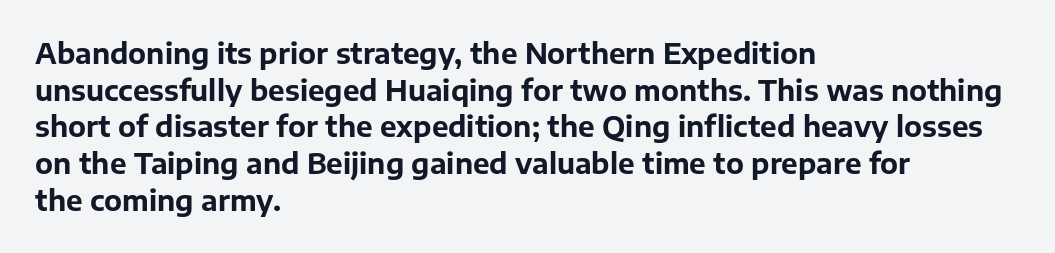
Q: Is the text bold? A: Yes.
Q: Is the text italic (slanted)? A: No, it is upright.
Q: Is the typeface a serif or a sans-serif typeface? A: Sans-serif.
Q: Is the text underlined? A: No.
Q: How is the paragraph aligned? A: Left-aligned.
Q: Is the spacing between letters normal or unusually wide? A: Normal.
Q: Is the spacing between lines tight, normal or loose? A: Normal.
Q: Width (condensed, normal, or wide)? A: Normal.
Q: Stroke contrast? A: Low.
Q: x-height? A: Medium.
Q: Monospaced? A: No.
